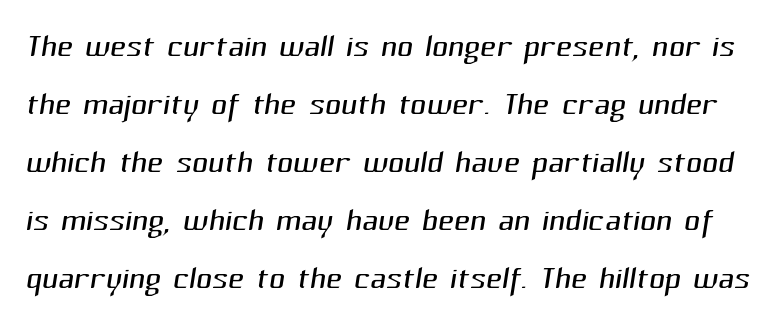
The image shows 44 px light sans-serif type; set normal line spacing (1.32x), normal letter spacing, not underlined; medium stroke contrast and a medium x-height.
